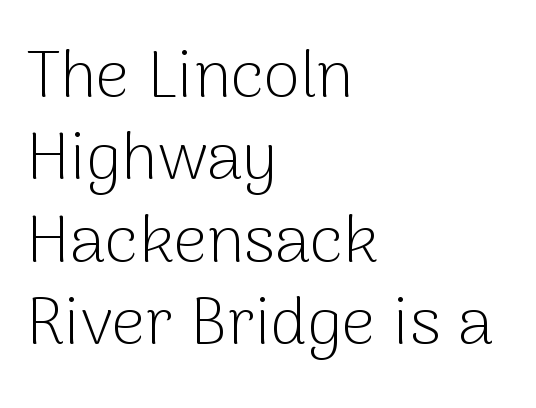
{"serif": "no", "italic": "no", "bold": "no", "weight": "light", "width": "normal", "stroke_contrast": "low", "x_height": "medium", "monospaced": "no", "underline": "no", "align": "left", "line_spacing": "normal", "line_spacing_ratio": 1.25, "letter_spacing": "normal", "letter_spacing_em": 0.0, "glyph_px": 66}
